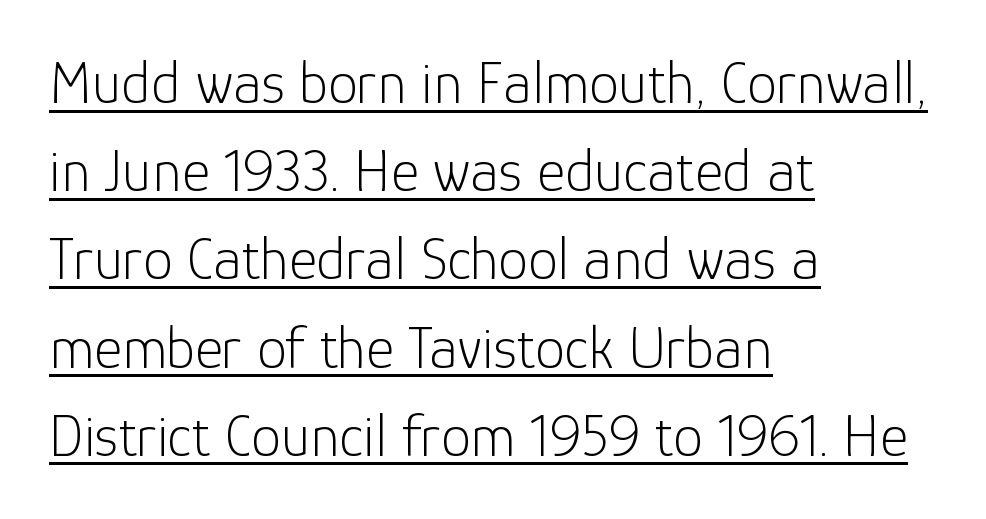
Q: Is the text bold? A: No.
Q: Is the text italic (slanted)? A: No, it is upright.
Q: Is the typeface a serif or a sans-serif typeface? A: Sans-serif.
Q: Is the text underlined? A: Yes.
Q: How is the paragraph aligned? A: Left-aligned.
Q: Is the spacing between letters normal or unusually wide? A: Normal.
Q: Is the spacing between lines tight, normal or loose? A: Normal.
Q: Width (condensed, normal, or wide)? A: Normal.
Q: Stroke contrast? A: Low.
Q: x-height? A: Medium.
Q: Monospaced? A: No.
